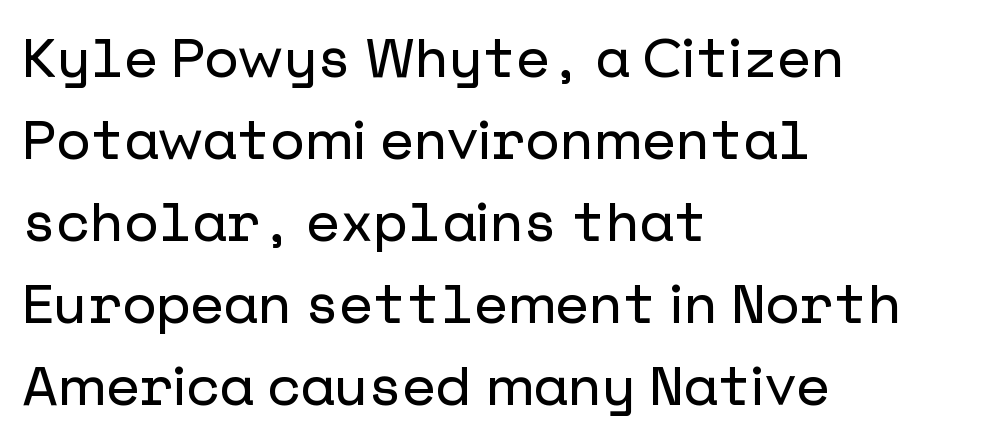
Q: Is the text italic (slanted)? A: No, it is upright.
Q: Is the typeface a serif or a sans-serif typeface? A: Sans-serif.
Q: Is the text underlined? A: No.
Q: How is the paragraph aligned? A: Left-aligned.
Q: Is the spacing between letters normal or unusually wide? A: Normal.
Q: Is the spacing between lines tight, normal or loose? A: Normal.
Q: Width (condensed, normal, or wide)? A: Normal.
Q: Stroke contrast? A: Low.
Q: x-height? A: Medium.
